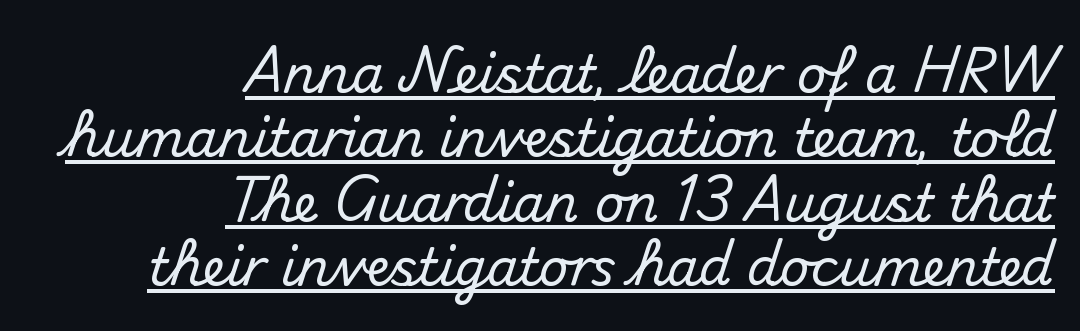
Q: Is the text italic (slanted)? A: Yes.
Q: Is the typeface a serif or a sans-serif typeface? A: Sans-serif.
Q: Is the text underlined? A: Yes.
Q: How is the paragraph aligned? A: Right-aligned.
Q: Is the spacing between letters normal or unusually wide? A: Normal.
Q: Is the spacing between lines tight, normal or loose? A: Normal.
Q: Width (condensed, normal, or wide)? A: Normal.
Q: Stroke contrast? A: Medium.
Q: x-height? A: Small.
Q: Monospaced? A: No.
